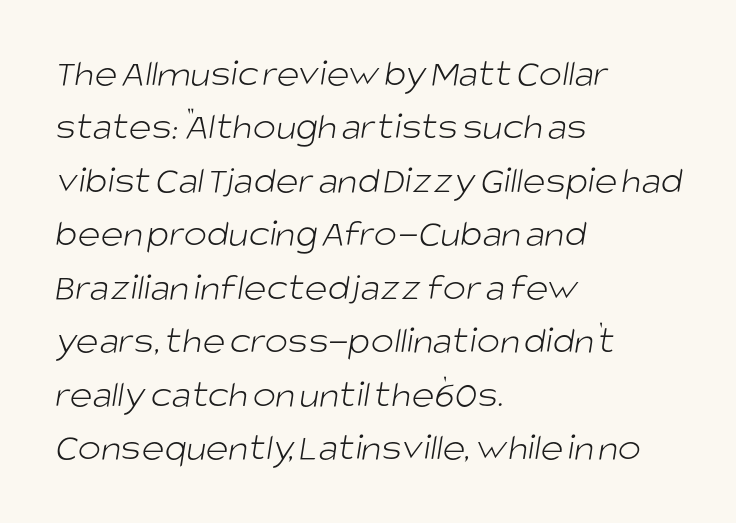
The image shows 39 px light sans-serif type; set left-aligned, normal line spacing (1.37x), normal letter spacing, not underlined; low stroke contrast and a large x-height.
